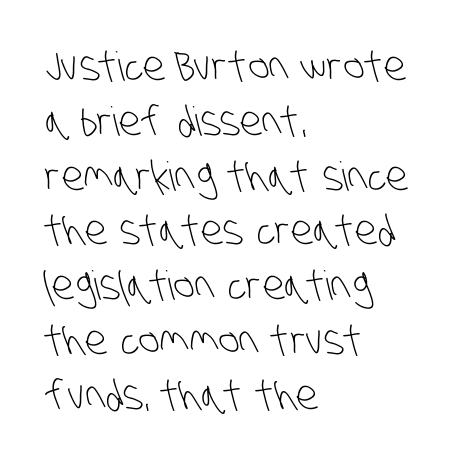
The image shows 40 px light, condensed sans-serif type; set left-aligned, normal line spacing (1.37x), normal letter spacing, not underlined; low stroke contrast and a large x-height.
